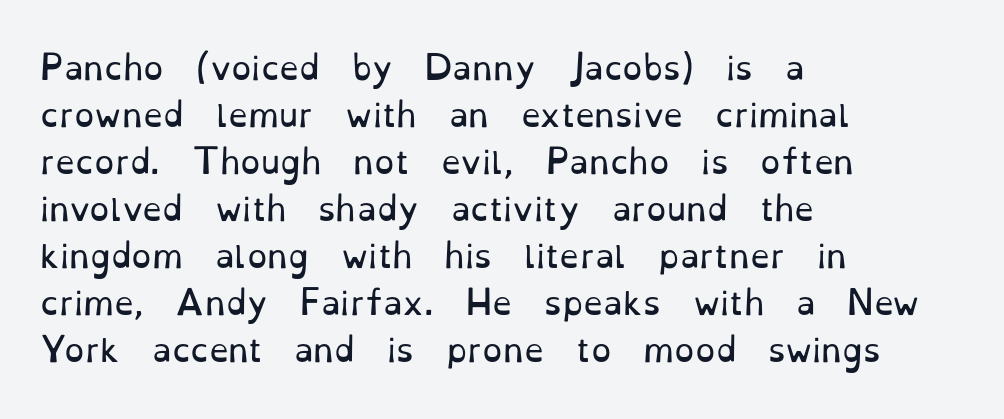
The image shows 32 px regular-weight type, upright; set left-aligned, normal line spacing (1.47x), normal letter spacing, not underlined; low stroke contrast and a small x-height.
